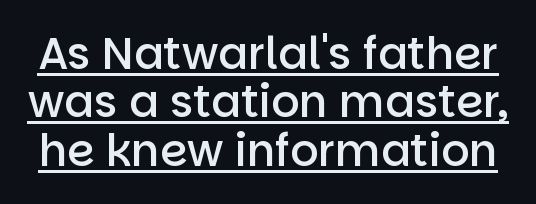
The image shows 44 px semibold sans-serif type, upright; set tight line spacing (1.1x), normal letter spacing, underlined; low stroke contrast and a large x-height.
